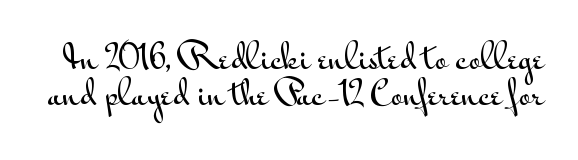
{"serif": "no", "width": "wide", "stroke_contrast": "medium", "x_height": "small", "monospaced": "no", "underline": "no", "line_spacing": "tight", "line_spacing_ratio": 1.08, "letter_spacing": "normal", "letter_spacing_em": 0.0, "glyph_px": 33}
